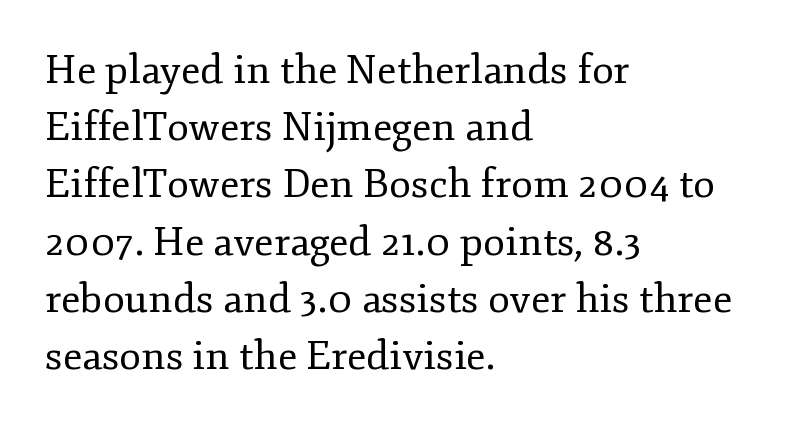
Anything drawn beneath the words? Only blank space. The designer went with a serif here, giving each stem small feet. In terms of posture, this sample is upright. Compared with typical paragraphs, the rows here are spaced about the same. The face used here is rendered with its standard letterfit. Counters stay open thanks to moderate or lighter strokes.
